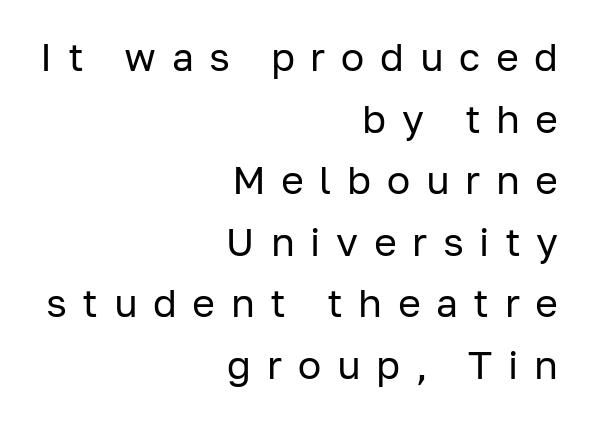
There is plenty of visible air inserted between adjacent glyphs. The typeface chosen for these lines omits serifs. Caption: face not bold, strokes unweighted. The typography opts for an upright posture over an oblique one. Regular leading.
